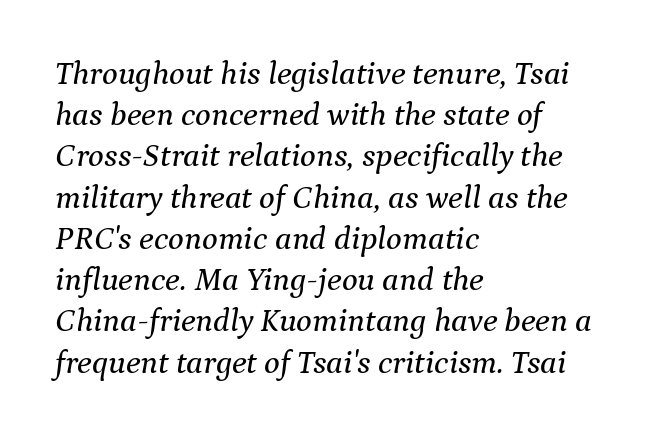
The image shows 33 px serif type, italic (leaning right); set left-aligned, normal line spacing (1.25x), normal letter spacing, not underlined; medium stroke contrast and a medium x-height.
